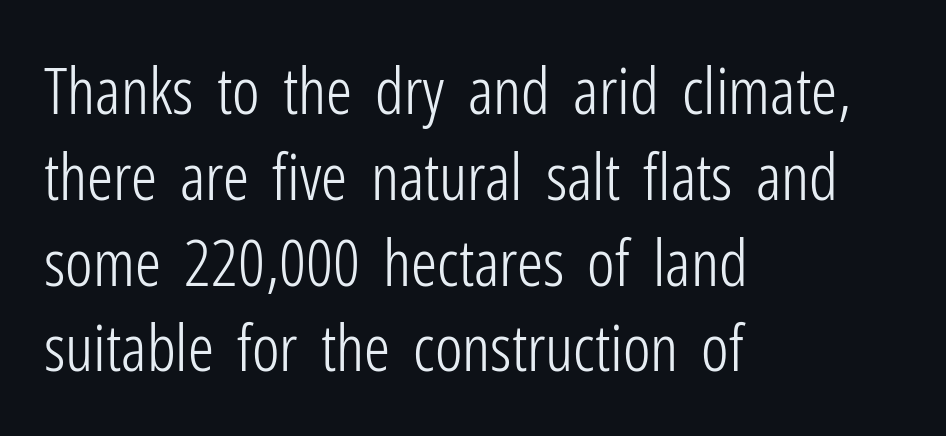
{"serif": "no", "italic": "no", "bold": "no", "weight": "light", "width": "condensed", "stroke_contrast": "low", "x_height": "medium", "monospaced": "no", "underline": "no", "align": "left", "line_spacing": "normal", "line_spacing_ratio": 1.32, "letter_spacing": "normal", "letter_spacing_em": 0.0, "glyph_px": 65}
